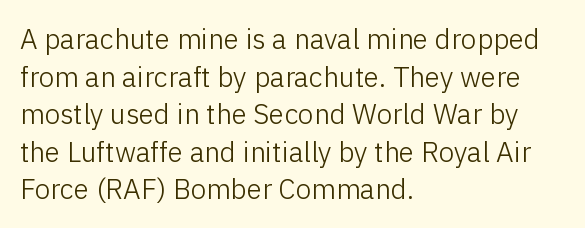
The image shows 28 px light sans-serif type, upright; set left-aligned, normal line spacing (1.34x), normal letter spacing, not underlined; low stroke contrast and a medium x-height.
